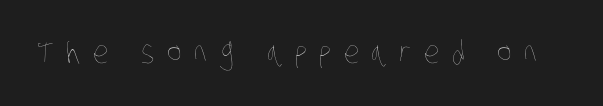
{"bold": "no", "weight": "thin", "width": "condensed", "stroke_contrast": "low", "x_height": "large", "monospaced": "no", "underline": "no", "letter_spacing": "wide", "letter_spacing_em": 0.4, "glyph_px": 31}
